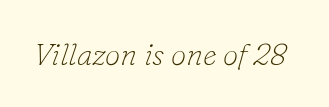
The image shows 31 px thin serif type, italic (leaning right); set normal letter spacing, not underlined; low stroke contrast and a small x-height.
